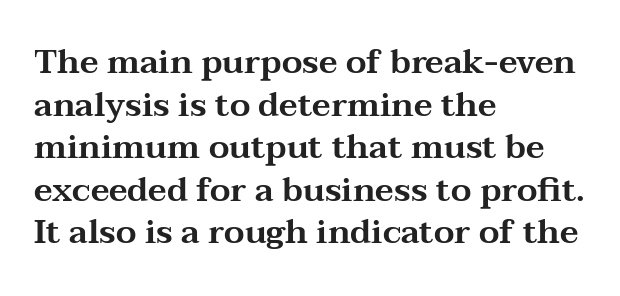
The image shows 33 px wide serif type, upright; set left-aligned, normal line spacing (1.29x), normal letter spacing, not underlined; medium stroke contrast and a medium x-height.
